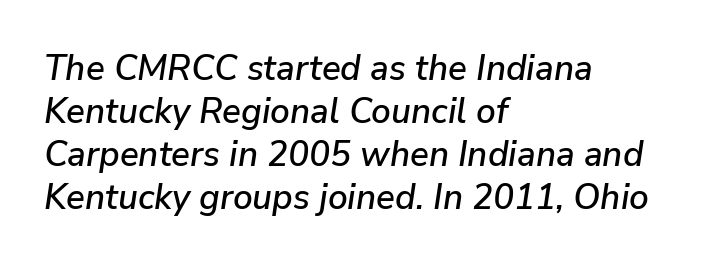
Q: Is the text italic (slanted)? A: Yes, it leans right by about 9 degrees.
Q: Is the text underlined? A: No.
Q: How is the paragraph aligned? A: Left-aligned.
Q: Is the spacing between letters normal or unusually wide? A: Normal.
Q: Width (condensed, normal, or wide)? A: Normal.
Q: Stroke contrast? A: Low.
Q: x-height? A: Medium.
Q: Monospaced? A: No.
